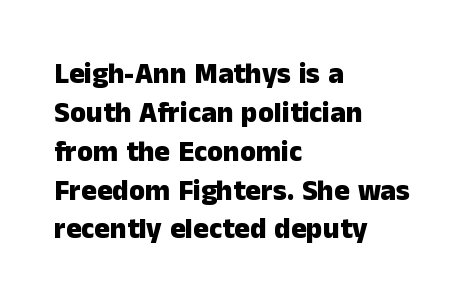
Q: Is the text bold? A: Yes.
Q: Is the text italic (slanted)? A: No, it is upright.
Q: Is the typeface a serif or a sans-serif typeface? A: Sans-serif.
Q: Is the text underlined? A: No.
Q: How is the paragraph aligned? A: Left-aligned.
Q: Is the spacing between letters normal or unusually wide? A: Normal.
Q: Is the spacing between lines tight, normal or loose? A: Normal.
Q: Width (condensed, normal, or wide)? A: Normal.
Q: Stroke contrast? A: Low.
Q: x-height? A: Medium.
Q: Monospaced? A: No.
